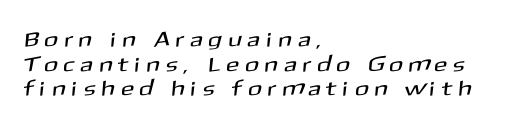
The image shows 21 px text type; set left-aligned, line spacing 1.17x, unusually wide letter spacing (+0.35 em), not underlined.
